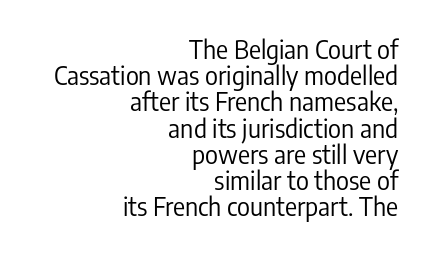
Q: Is the text bold? A: No.
Q: Is the text italic (slanted)? A: No, it is upright.
Q: Is the text underlined? A: No.
Q: How is the paragraph aligned? A: Right-aligned.
Q: Is the spacing between letters normal or unusually wide? A: Normal.
Q: Is the spacing between lines tight, normal or loose? A: Tight.
